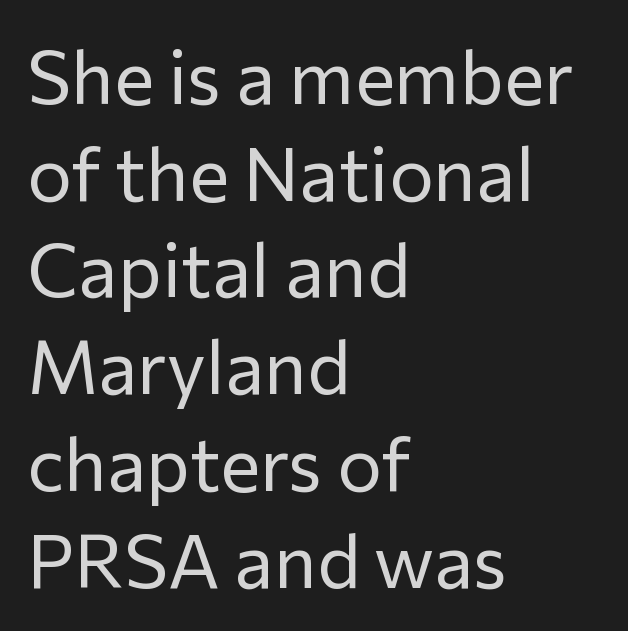
The image shows 75 px regular-weight sans-serif type, upright; set left-aligned, normal line spacing (1.29x), normal letter spacing, not underlined; low stroke contrast and a medium x-height.
